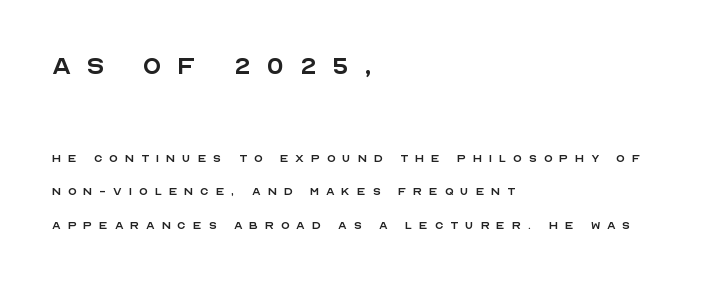
{"serif": "no", "italic": "no", "bold": "no", "weight": "regular", "width": "normal", "x_height": "large", "monospaced": "no", "underline": "no", "align": "left", "line_spacing": "loose", "line_spacing_ratio": 2.41, "letter_spacing": "wide", "letter_spacing_em": 0.49, "larger_block": "first", "size_ratio": 2.21, "glyph_px": 31}
